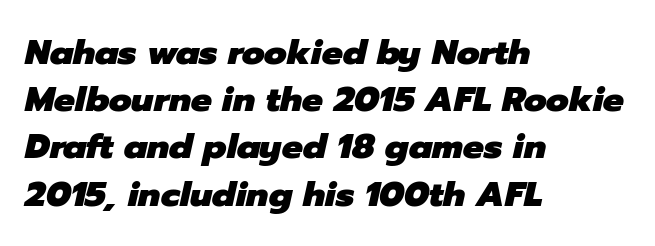
{"italic": "yes", "lean": "right", "slant_degrees": 12, "bold": "yes", "weight": "heavy", "width": "normal", "stroke_contrast": "low", "x_height": "medium", "monospaced": "no", "underline": "no", "align": "left", "line_spacing": "normal", "line_spacing_ratio": 1.35, "letter_spacing": "normal", "letter_spacing_em": 0.0, "glyph_px": 35}
